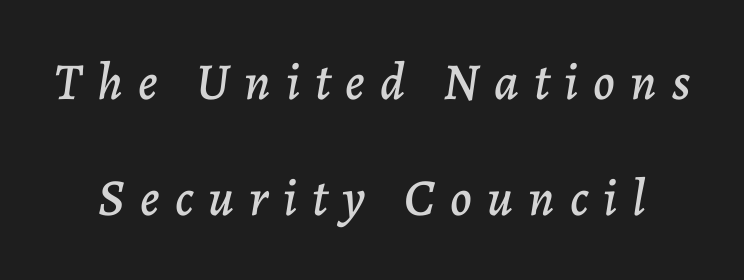
The image shows 52 px text type, italic (leaning right); set loose line spacing (2.24x), unusually wide letter spacing (+0.29 em), not underlined; low stroke contrast and a medium x-height.
